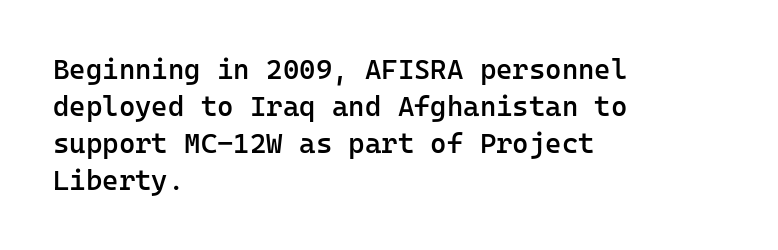
The image shows 28 px semibold sans-serif type, upright, monospaced; set left-aligned, normal line spacing (1.32x), normal letter spacing, not underlined; low stroke contrast and a medium x-height.
